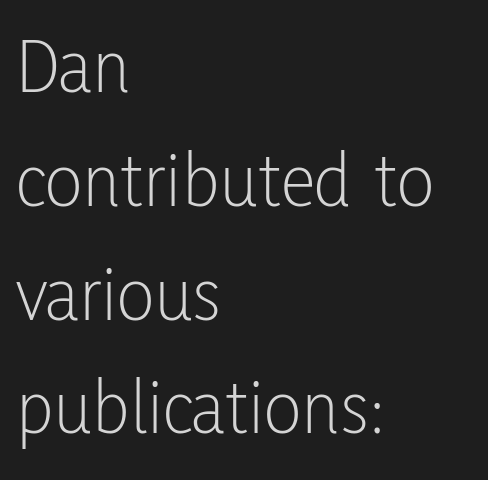
Heaviness? Minimal to ordinary, like unemphasized prose. You could not count columns in this text — the font is proportionally spaced. The rendering anchors every line to the left-hand side. This rendering employs a face without finishing strokes, i.e., a sans-serif. The area under the type is left untouched. Upright lettering throughout.
